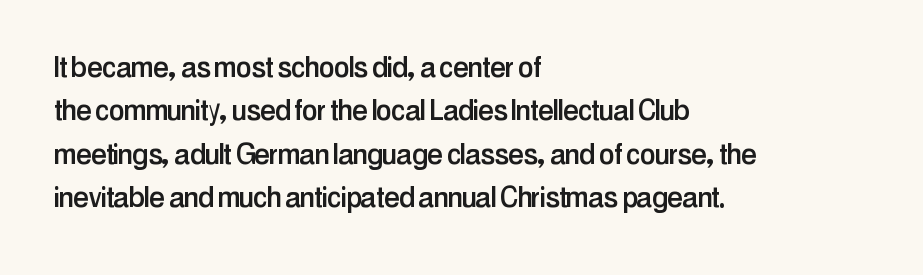
The image shows 35 px condensed sans-serif type, upright; set left-aligned, line spacing 1.24x, normal letter spacing, not underlined; low stroke contrast and a medium x-height.
